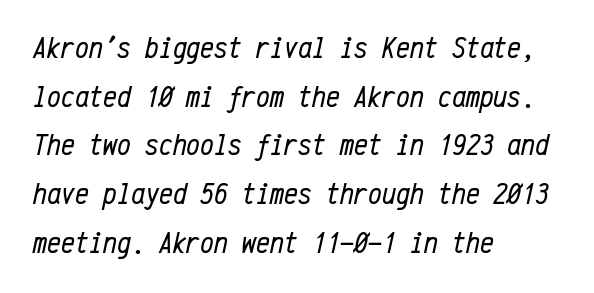
{"italic": "yes", "lean": "right", "slant_degrees": 12, "bold": "no", "weight": "regular", "width": "condensed", "stroke_contrast": "low", "x_height": "medium", "monospaced": "yes", "underline": "no", "align": "left", "line_spacing": "normal", "line_spacing_ratio": 1.57, "letter_spacing": "normal", "letter_spacing_em": 0.0, "glyph_px": 31}
